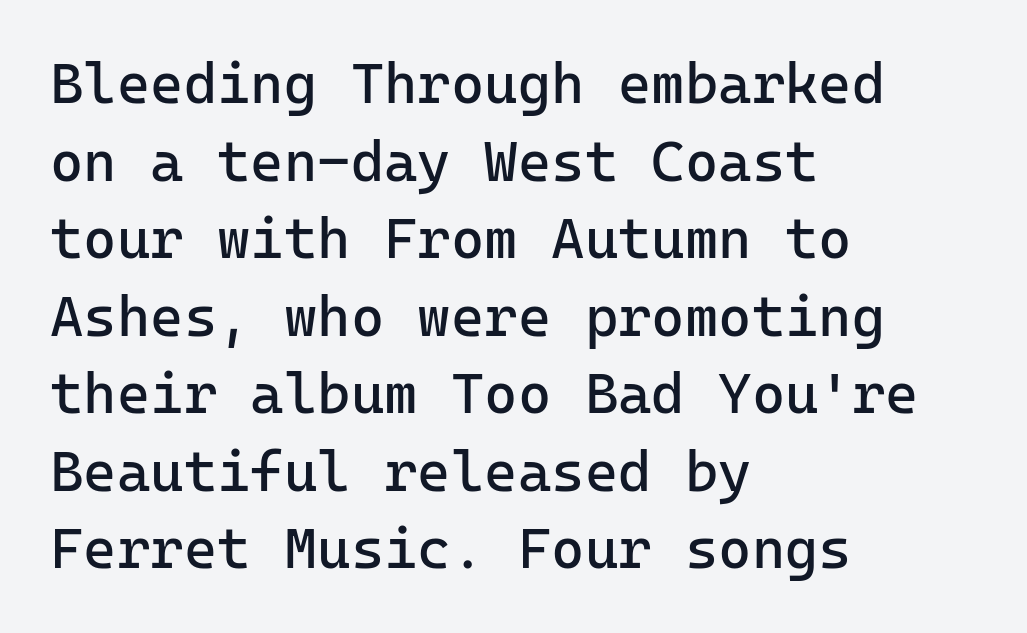
{"serif": "no", "italic": "no", "bold": "no", "weight": "regular", "width": "normal", "stroke_contrast": "low", "x_height": "medium", "monospaced": "yes", "underline": "no", "align": "left", "line_spacing": "normal", "line_spacing_ratio": 1.36, "letter_spacing": "normal", "letter_spacing_em": 0.0, "glyph_px": 57}
